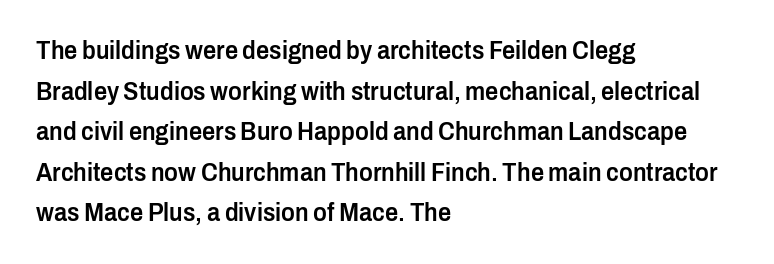
Compared with an ordinary text face, these strokes are moderately heavier — a semibold. Rendered with straight, roman letterforms. Beneath every word, the page is bare. Vertical spacing — default. What stands out about the letter spacing? Nothing — it is the standard amount.
